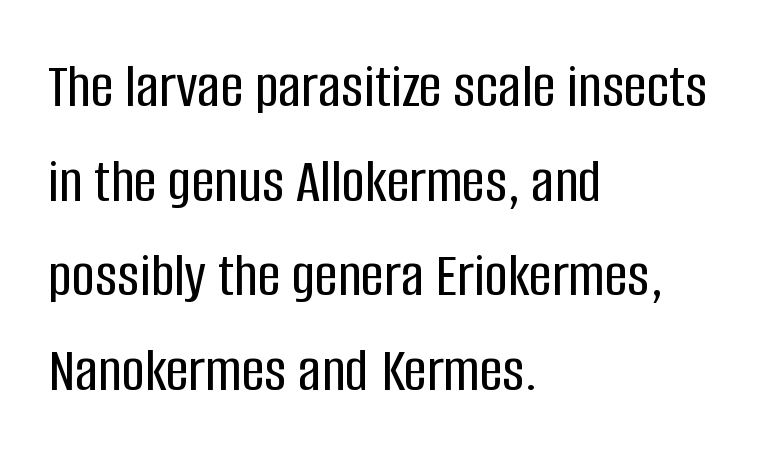
{"serif": "no", "italic": "no", "width": "condensed", "stroke_contrast": "low", "x_height": "large", "monospaced": "no", "underline": "no", "align": "left", "line_spacing": "normal", "line_spacing_ratio": 1.48, "letter_spacing": "normal", "letter_spacing_em": 0.0, "glyph_px": 64}
